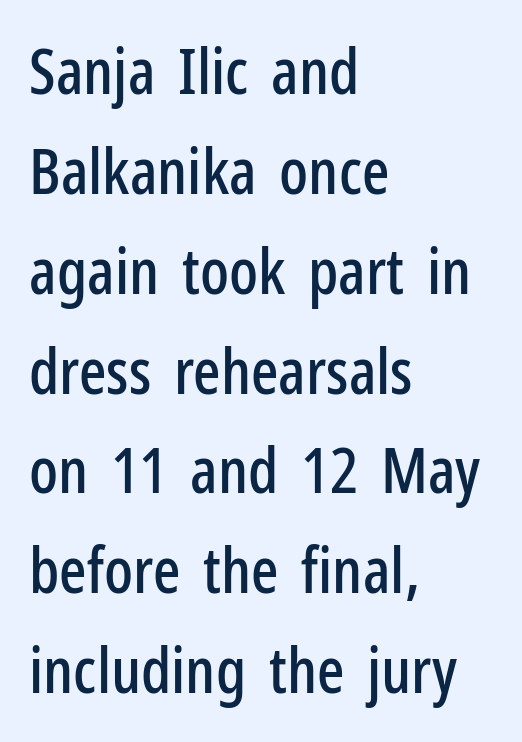
{"serif": "no", "italic": "no", "width": "condensed", "stroke_contrast": "low", "x_height": "medium", "monospaced": "no", "underline": "no", "align": "left", "line_spacing": "normal", "line_spacing_ratio": 1.56, "letter_spacing": "normal", "letter_spacing_em": 0.0, "glyph_px": 64}
